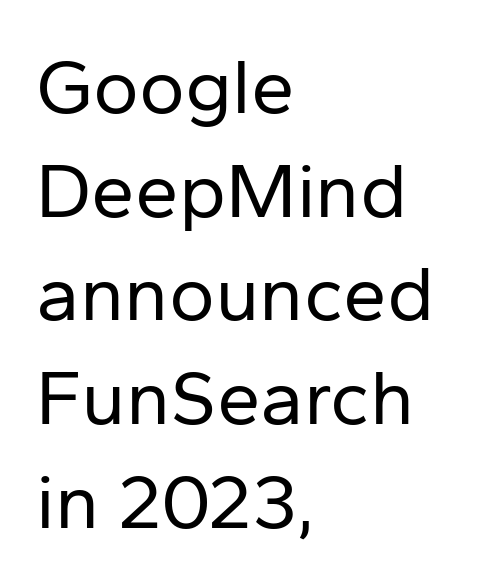
The image shows 78 px regular-weight sans-serif type, upright; set left-aligned, normal line spacing (1.33x), normal letter spacing, not underlined; low stroke contrast and a medium x-height.
